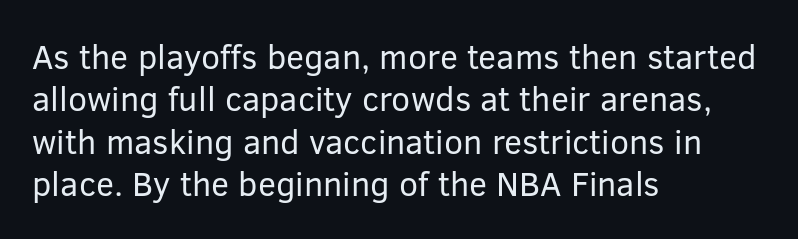
Looks like regular typesetting: each glyph gets only the width it needs. The designer went with a sans here, leaving each stem footless. In CSS terms this would be text-align: left. Check the space under the baseline: it is left empty. The specimen reads as upright at a glance.
